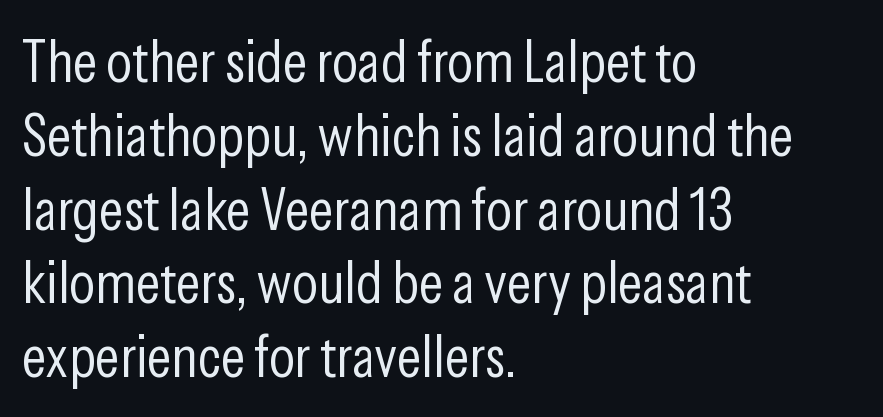
The image shows 60 px light, condensed sans-serif type, upright; set left-aligned, line spacing 1.23x, normal letter spacing, not underlined; low stroke contrast and a medium x-height.
